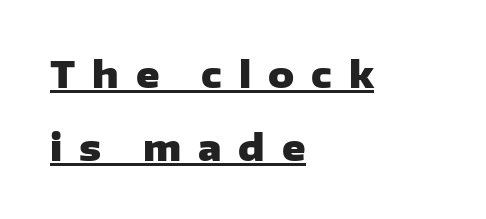
Its strokes are broad and dark, the hallmark of bold type. The specimen reads as upright at a glance. The passage shown stacks its lines with a broad gap. The words here are underlined.
